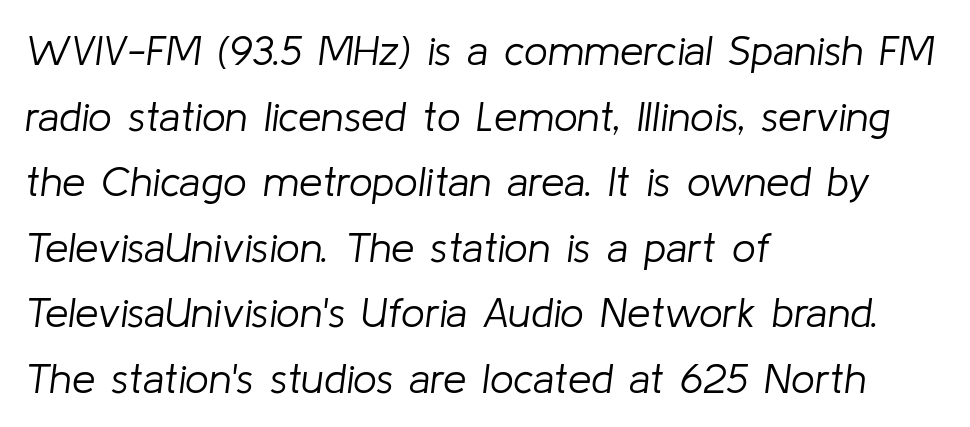
The image shows 42 px light type, italic (leaning right); set left-aligned, normal line spacing (1.56x), normal letter spacing, not underlined; low stroke contrast and a medium x-height.
